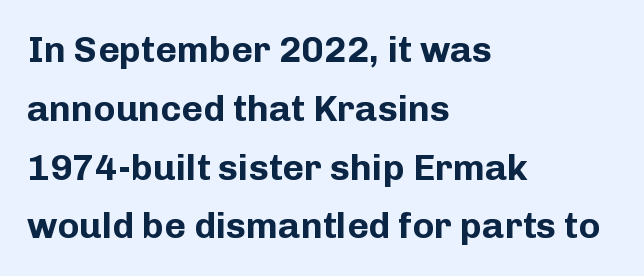
{"serif": "no", "italic": "no", "bold": "yes", "weight": "bold", "width": "normal", "stroke_contrast": "low", "x_height": "medium", "monospaced": "no", "underline": "no", "align": "left", "line_spacing": "normal", "line_spacing_ratio": 1.59, "letter_spacing": "normal", "letter_spacing_em": 0.0, "glyph_px": 37}
